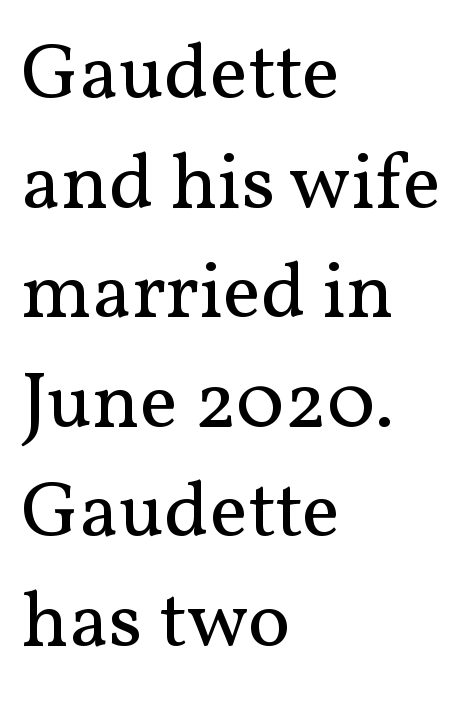
The image shows 80 px regular-weight serif type, upright; set left-aligned, normal line spacing (1.37x), normal letter spacing, not underlined; medium stroke contrast and a medium x-height.
